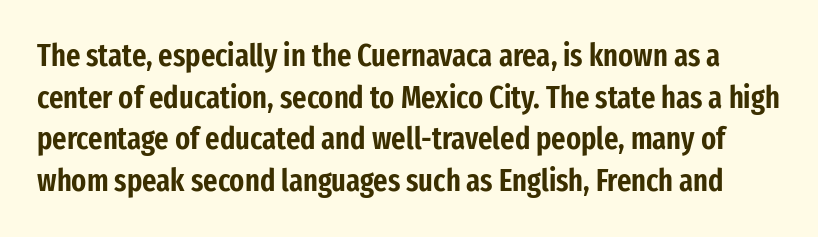
Ascenders rise straight up at ninety degrees. Bare-footed words on every line. Short note: letters normally spaced. Examine the stroke ends and you'll find no serifs. These lines are rendered in a variable-pitch font. Reading down the column, the eye jumps a familiar distance to each next line.
